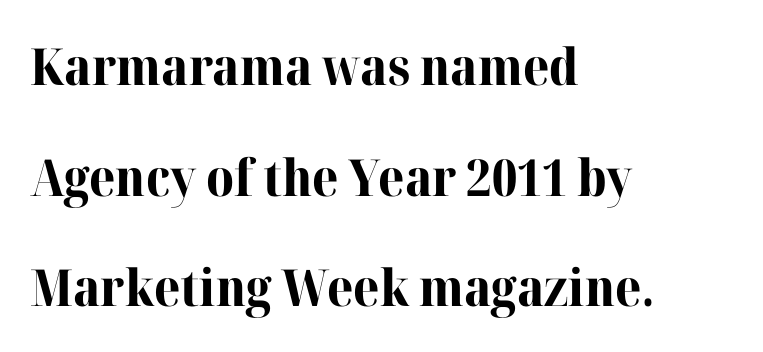
Descender tails drop into unmarked territory. Vertical strokes here are truly vertical. Baseline-to-baseline distance is far greater than the letter height. The lines are quadded left. Stroke thickness is high; the sample reads as a true bold.
